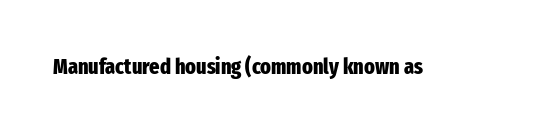
{"italic": "no", "bold": "yes", "underline": "no", "letter_spacing": "normal", "letter_spacing_em": 0.0, "glyph_px": 22}
